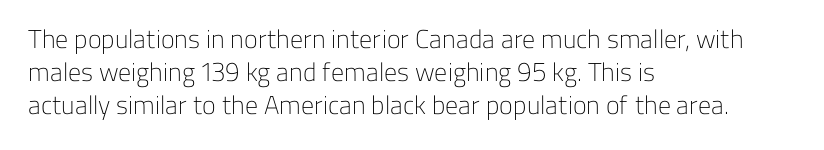
When letters stand straight like this, we call the style roman or upright. These lines sit exactly where default settings would place them. Students, note that the glyphs here touch the page at normal intervals. The passage shown is not bold in any degree. In CSS terms this would be text-align: left. Underlining? Definitely not there.
